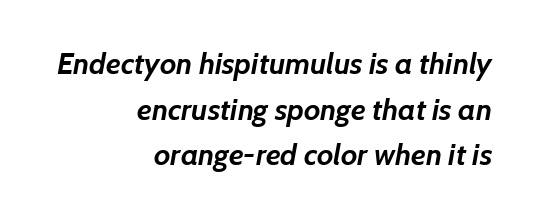
In terms of letterspacing, this is plain default setting. Line endings align vertically; line beginnings do not. Compared with typical paragraphs, the rows here are spaced about the same. You could not count columns in this text — the font is proportionally spaced.
